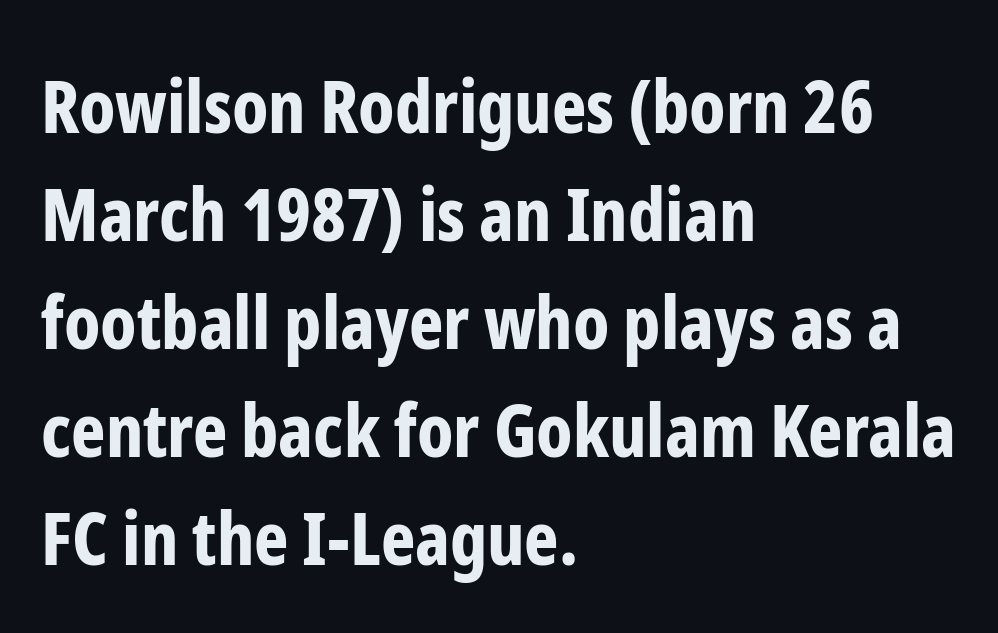
Whoever set this chose a conventional vertical rhythm. Each letter keeps its own natural width here, so spacing adapts to shape. Spacing between characters is what you'd get straight out of the box. I'd describe the lettering as bold — thick and assertive. Visually the block forms a straight wall on the left and a jagged coastline on the right.
